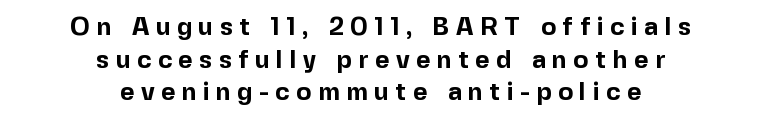
Vertical strokes here are truly vertical. Loose tracking; the words dissolve into strings of separated letters. Leading: standard. Horizontal alignment here is central, giving a formal, balanced look. The rendering uses a bold face; every stroke is thick and dark. Type without underlining.
